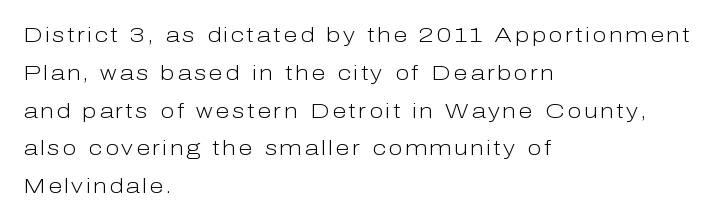
The image shows 21 px text type, upright; set left-aligned, line spacing 1.8x, not underlined.
